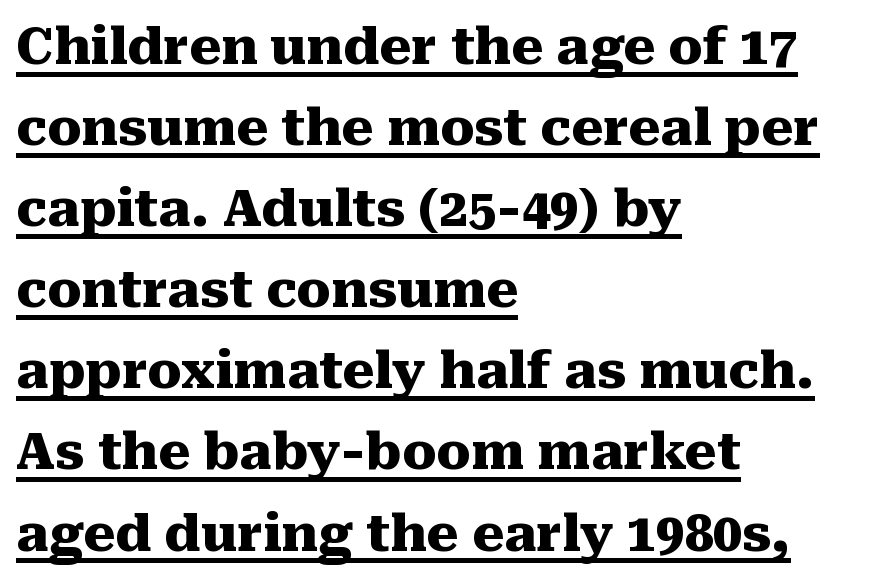
Q: Is the text bold? A: Yes.
Q: Is the text italic (slanted)? A: No, it is upright.
Q: Is the typeface a serif or a sans-serif typeface? A: Serif.
Q: Is the text underlined? A: Yes.
Q: How is the paragraph aligned? A: Left-aligned.
Q: Is the spacing between letters normal or unusually wide? A: Normal.
Q: Is the spacing between lines tight, normal or loose? A: Normal.
Q: Width (condensed, normal, or wide)? A: Normal.
Q: Stroke contrast? A: Medium.
Q: x-height? A: Medium.
Q: Monospaced? A: No.
